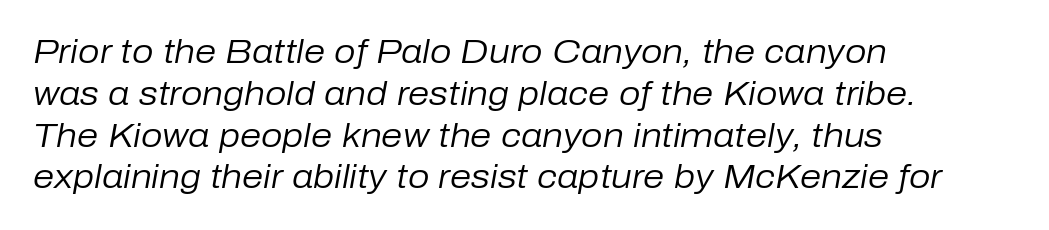
Only glyphs here, with clear space below each row. No extra tracking has been applied to these lines. The passage shown is typed in a proportional face where columns would drift. The passage shown leans; its letterforms are oblique. Every row of glyphs begins at an identical x-position on the left.
